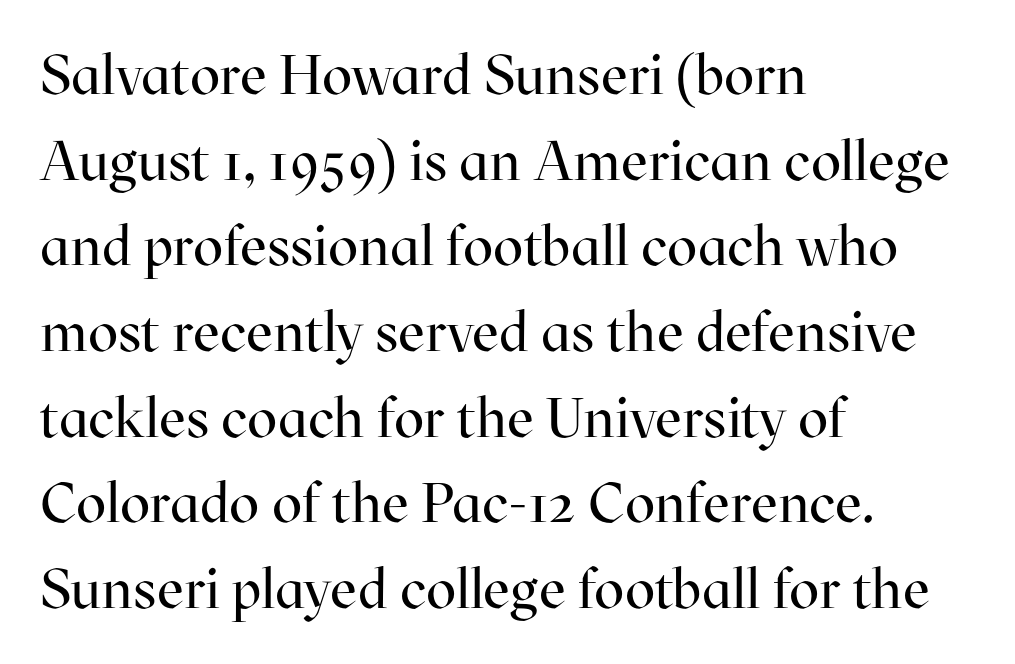
{"serif": "yes", "italic": "no", "bold": "no", "weight": "regular", "width": "normal", "stroke_contrast": "high", "x_height": "medium", "monospaced": "no", "underline": "no", "align": "left", "line_spacing": "normal", "line_spacing_ratio": 1.53, "letter_spacing": "normal", "letter_spacing_em": 0.0, "glyph_px": 56}
